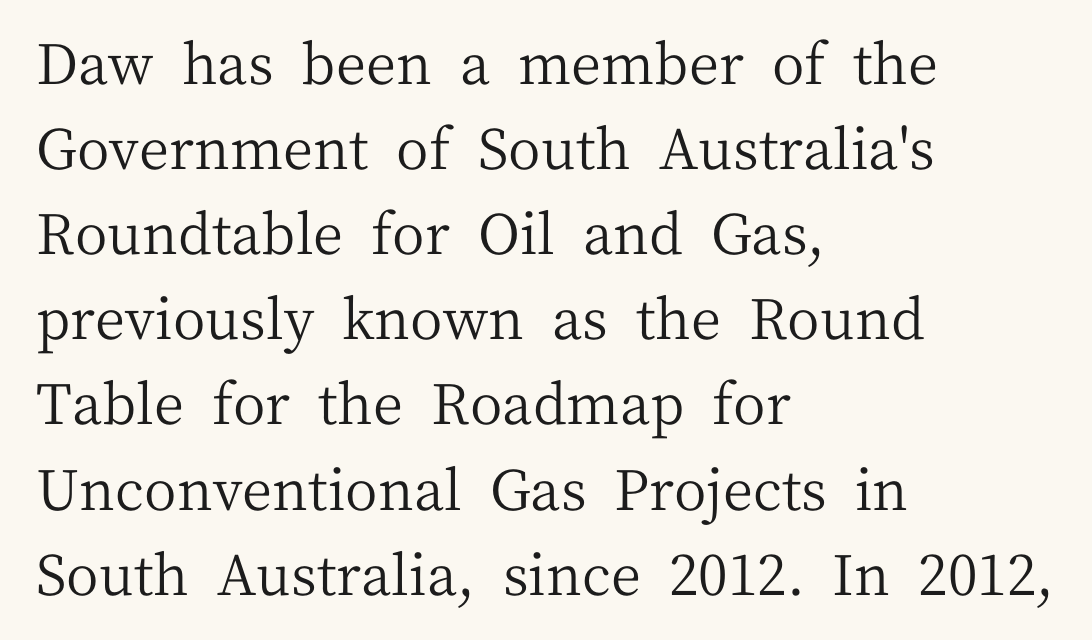
The image shows 56 px regular-weight serif type, upright; set left-aligned, normal line spacing (1.52x), normal letter spacing, not underlined; medium stroke contrast and a medium x-height.
